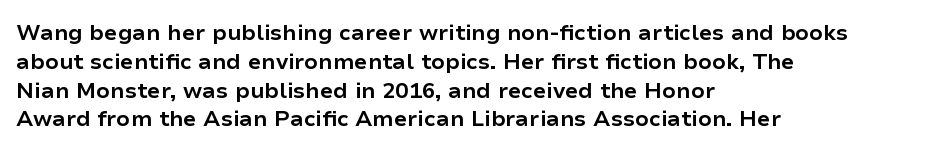
{"italic": "no", "bold": "yes", "underline": "no", "align": "left", "line_spacing": "normal", "line_spacing_ratio": 1.31, "letter_spacing": "normal", "letter_spacing_em": 0.0, "glyph_px": 22}
